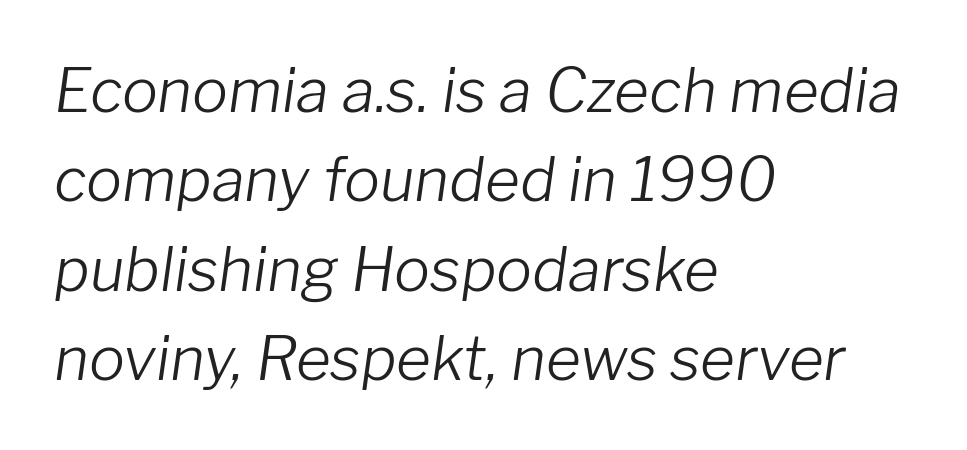
Q: Is the text bold? A: No.
Q: Is the text italic (slanted)? A: Yes, it leans right by about 8 degrees.
Q: Is the text underlined? A: No.
Q: How is the paragraph aligned? A: Left-aligned.
Q: Is the spacing between letters normal or unusually wide? A: Normal.
Q: Is the spacing between lines tight, normal or loose? A: Normal.
Q: Width (condensed, normal, or wide)? A: Normal.
Q: Stroke contrast? A: Low.
Q: x-height? A: Medium.
Q: Monospaced? A: No.
